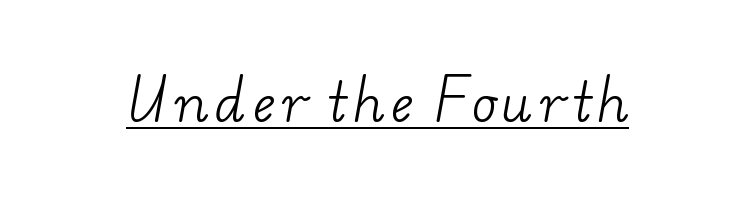
Q: Is the text bold? A: No.
Q: Is the typeface a serif or a sans-serif typeface? A: Serif.
Q: Is the text underlined? A: Yes.
Q: Width (condensed, normal, or wide)? A: Wide.
Q: Stroke contrast? A: Low.
Q: x-height? A: Small.
Q: Monospaced? A: No.
